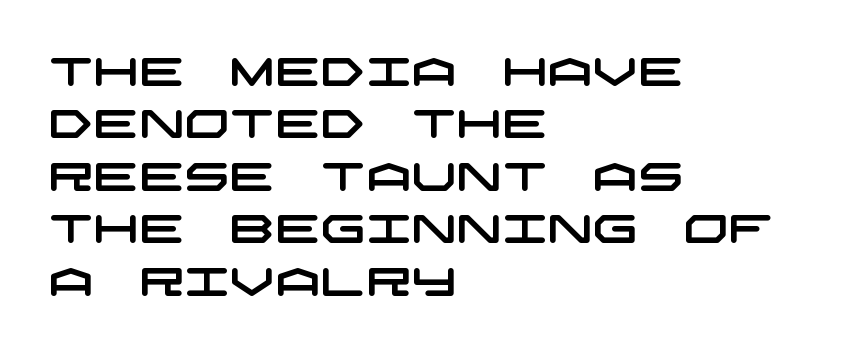
Q: Is the typeface a serif or a sans-serif typeface? A: Sans-serif.
Q: Is the text underlined? A: No.
Q: How is the paragraph aligned? A: Left-aligned.
Q: Is the spacing between letters normal or unusually wide? A: Normal.
Q: Is the spacing between lines tight, normal or loose? A: Normal.
Q: Width (condensed, normal, or wide)? A: Wide.
Q: Stroke contrast? A: Low.
Q: x-height? A: Large.
